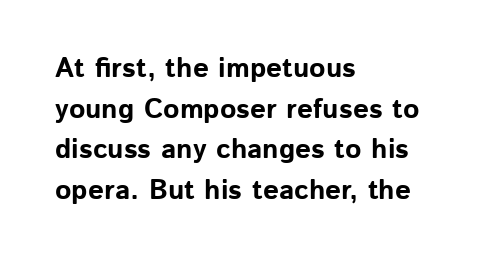
These lines are composed in type without serifs. Between one letter and the next there's only the usual sliver of space. A typesetter would call this proportional, since set widths differ per character. Regular leading. The strip under each line holds only bare page.
